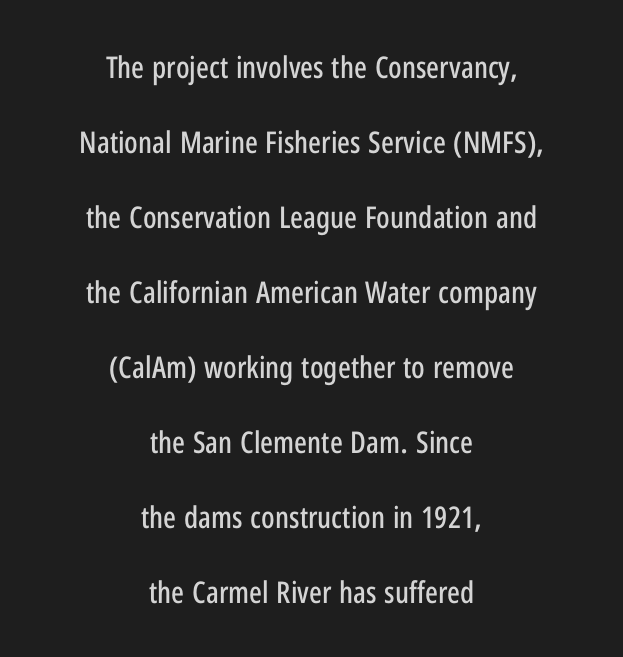
The image shows 30 px condensed sans-serif type, upright; set centered, loose line spacing (2.5x), normal letter spacing, not underlined; low stroke contrast and a medium x-height.
